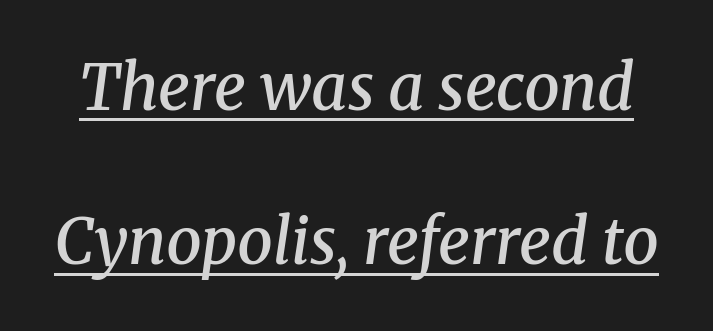
The image shows 63 px semibold serif type, italic (leaning right); set loose line spacing (2.45x), normal letter spacing, underlined; medium stroke contrast and a medium x-height.
